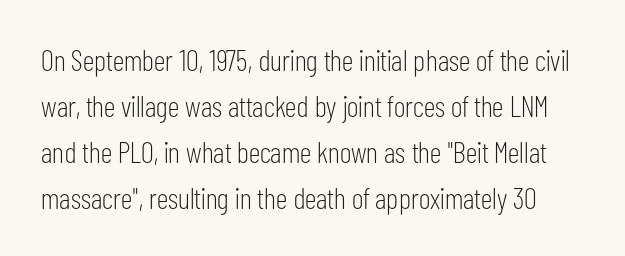
Q: Is the text bold? A: No.
Q: Is the text italic (slanted)? A: No, it is upright.
Q: Is the typeface a serif or a sans-serif typeface? A: Sans-serif.
Q: Is the text underlined? A: No.
Q: Is the spacing between letters normal or unusually wide? A: Normal.
Q: Is the spacing between lines tight, normal or loose? A: Normal.
Q: Width (condensed, normal, or wide)? A: Condensed.
Q: Stroke contrast? A: Low.
Q: x-height? A: Medium.
Q: Monospaced? A: No.
